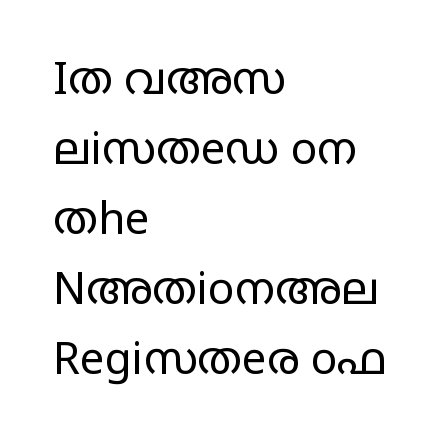
The letters stand upright; this is a roman face. The typeface chosen for these lines omits serifs. The tracking reads as untouched default to a designer's eye. The passage is arranged the way most books set body copy — flush left.
